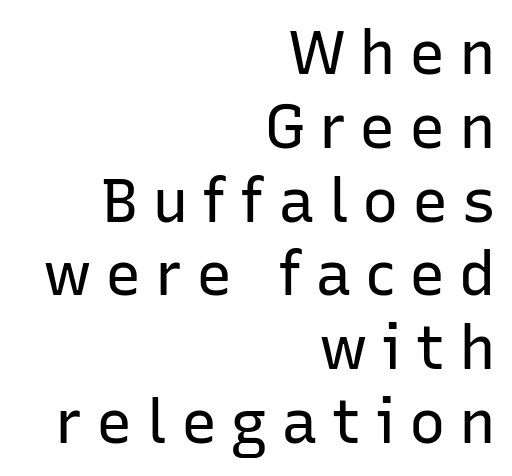
A typesetter would call this heavily tracked-out type. Characters remain perfectly vertical along every line. Reading down the block, your eye finds every line finishing at a fixed right position. These lines are rendered in a variable-pitch font. The cut favours lightness, reaching ordinary text weight at its darkest.
